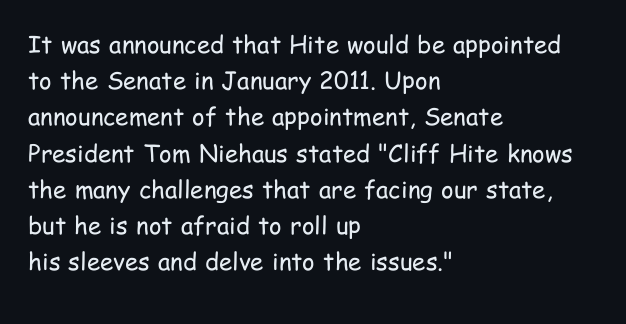
Default kerning and tracking; the words read as compact shapes. Tall strokes in this sample are plumb rather than angled. This rendering uses left alignment, leaving the right contour irregular. Students, observe: this is what conventionally led text looks like. Each stroke keeps to a modest, everyday thickness or less. Honestly, there is no underline to notice here at all.
